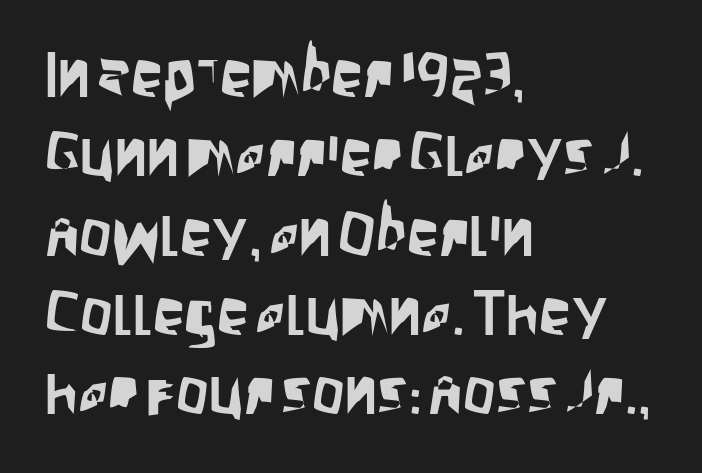
The image shows 64 px condensed sans-serif type, upright; set left-aligned, line spacing 1.24x, normal letter spacing, not underlined; low stroke contrast and a large x-height.
